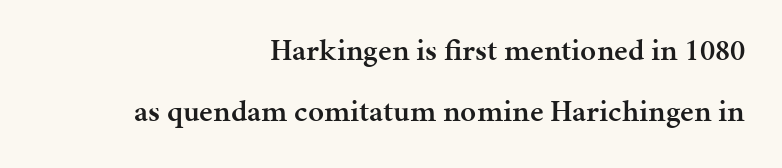
Q: Is the text bold? A: Semi-bold.
Q: Is the text italic (slanted)? A: No, it is upright.
Q: Is the typeface a serif or a sans-serif typeface? A: Serif.
Q: Is the text underlined? A: No.
Q: How is the paragraph aligned? A: Right-aligned.
Q: Is the spacing between letters normal or unusually wide? A: Normal.
Q: Is the spacing between lines tight, normal or loose? A: Loose.
Q: Width (condensed, normal, or wide)? A: Normal.
Q: Stroke contrast? A: Medium.
Q: x-height? A: Medium.
Q: Monospaced? A: No.
